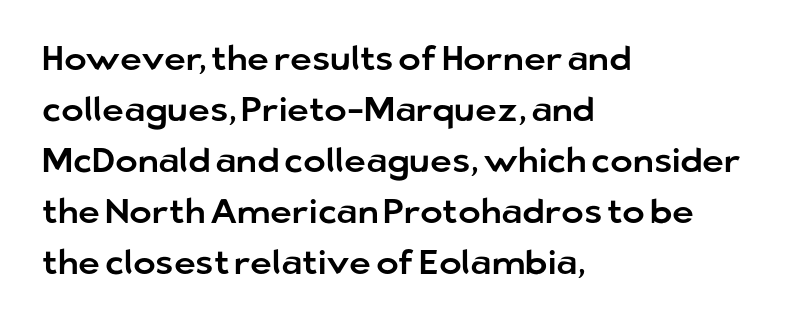
{"serif": "no", "italic": "no", "width": "normal", "stroke_contrast": "low", "x_height": "medium", "monospaced": "no", "underline": "no", "align": "left", "line_spacing": "normal", "line_spacing_ratio": 1.5, "letter_spacing": "normal", "letter_spacing_em": 0.0, "glyph_px": 34}
